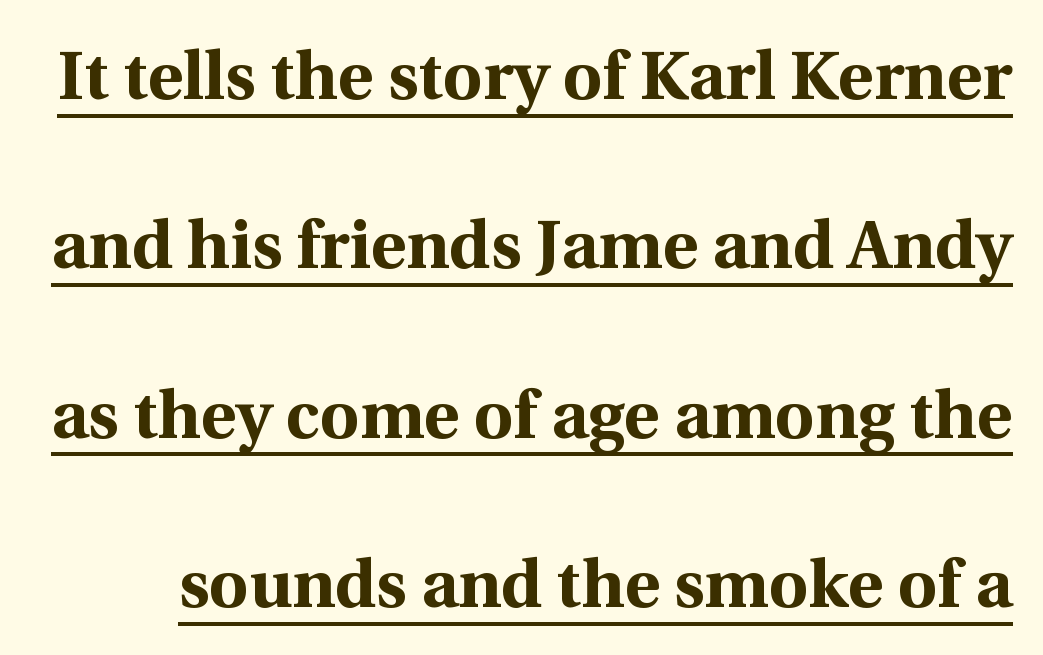
A typesetter would call this proportional, since set widths differ per character. If you drew a line through each stem, it would be perfectly vertical. Yep, those are serifs on the letters. Check the space under the baseline: a stroke is drawn there. What weight is shown? A full bold with thick strokes.
